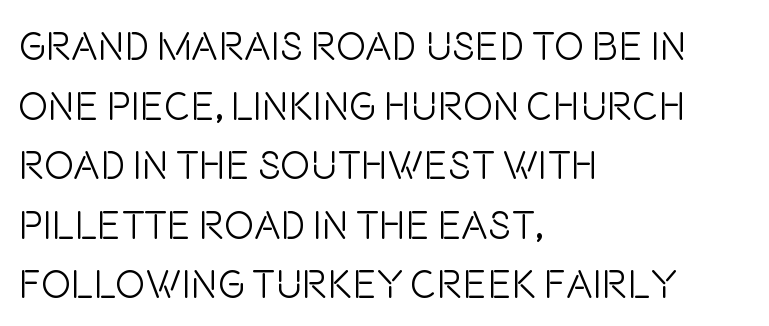
The image shows 40 px light, condensed sans-serif type, upright; set left-aligned, normal line spacing (1.49x), normal letter spacing, not underlined; low stroke contrast and a large x-height.
